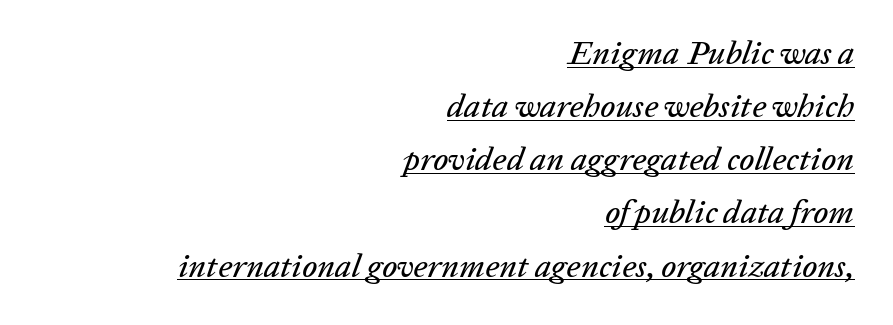
Q: Is the text italic (slanted)? A: Yes, it leans right by about 20 degrees.
Q: Is the text underlined? A: Yes.
Q: How is the paragraph aligned? A: Right-aligned.
Q: Is the spacing between letters normal or unusually wide? A: Normal.
Q: Is the spacing between lines tight, normal or loose? A: Normal.
Q: Width (condensed, normal, or wide)? A: Normal.
Q: Stroke contrast? A: Low.
Q: x-height? A: Medium.
Q: Monospaced? A: No.
